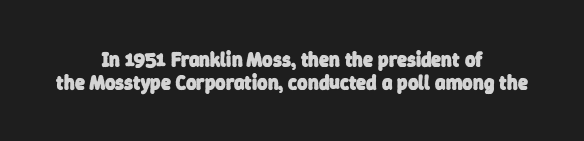
The image shows 20 px bold type; set centered, tight line spacing (1.14x), normal letter spacing, not underlined.
